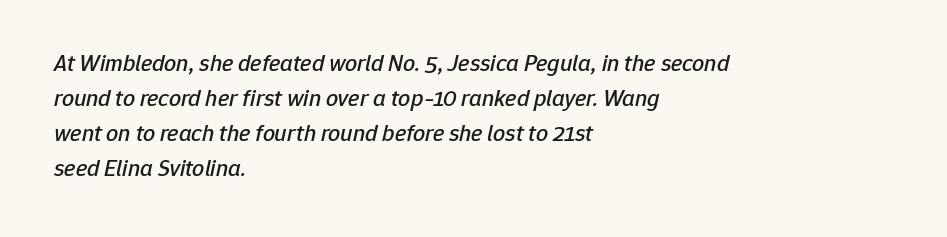
{"italic": "yes", "lean": "right", "slant_degrees": 12, "underline": "no", "align": "left", "line_spacing": "normal", "line_spacing_ratio": 1.46, "letter_spacing": "normal", "letter_spacing_em": 0.0, "glyph_px": 24}
